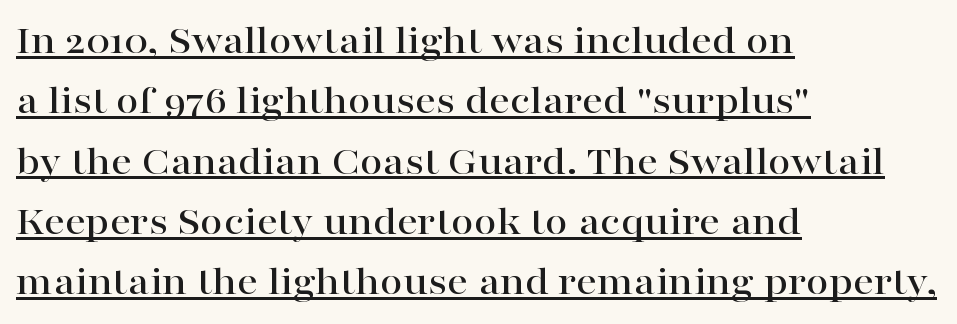
{"serif": "yes", "italic": "no", "width": "wide", "stroke_contrast": "high", "x_height": "medium", "monospaced": "no", "underline": "yes", "align": "left", "line_spacing": "normal", "line_spacing_ratio": 1.47, "letter_spacing": "normal", "letter_spacing_em": 0.0, "glyph_px": 41}
